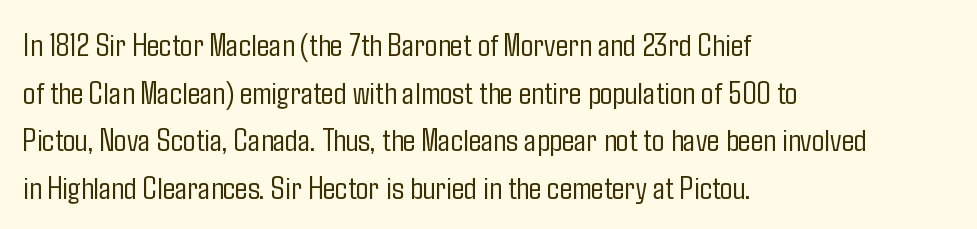
{"serif": "no", "italic": "no", "bold": "no", "weight": "light", "width": "condensed", "stroke_contrast": "low", "x_height": "medium", "monospaced": "no", "underline": "no", "align": "left", "line_spacing": "normal", "line_spacing_ratio": 1.44, "letter_spacing": "normal", "letter_spacing_em": 0.0, "glyph_px": 33}
